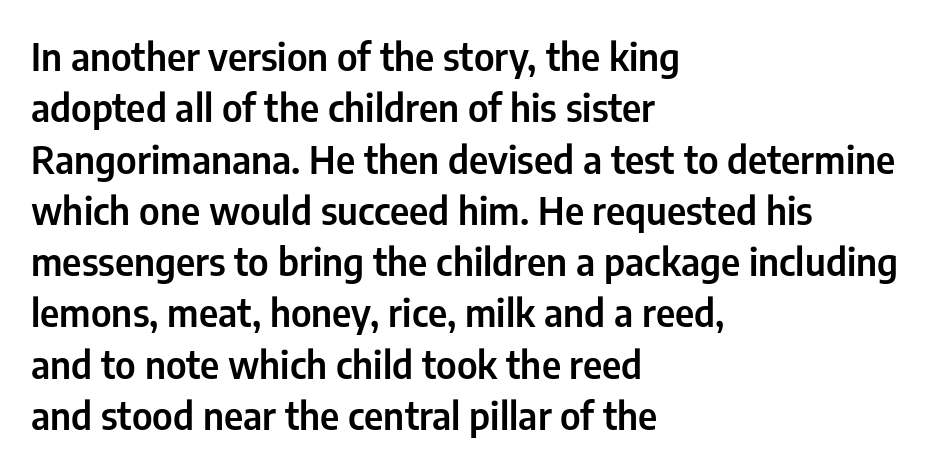
{"serif": "no", "italic": "no", "width": "condensed", "stroke_contrast": "low", "x_height": "medium", "monospaced": "no", "underline": "no", "align": "left", "line_spacing": "normal", "line_spacing_ratio": 1.35, "letter_spacing": "normal", "letter_spacing_em": 0.0, "glyph_px": 38}
